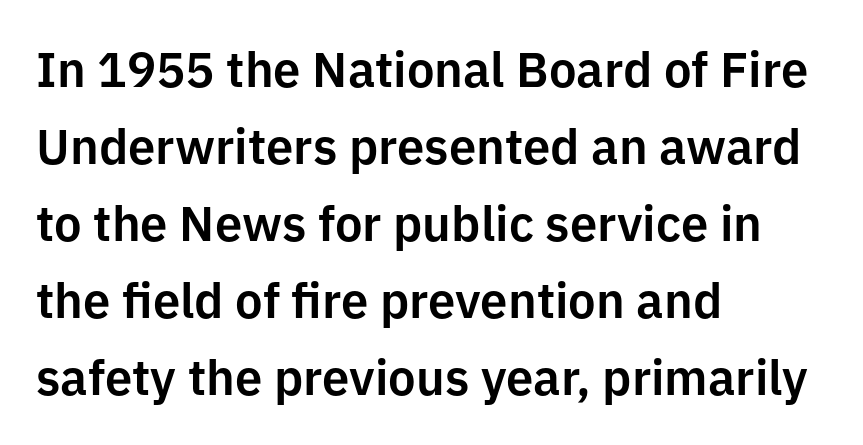
{"serif": "no", "italic": "no", "width": "normal", "stroke_contrast": "low", "x_height": "medium", "monospaced": "no", "underline": "no", "align": "left", "line_spacing": "normal", "line_spacing_ratio": 1.57, "letter_spacing": "normal", "letter_spacing_em": 0.0, "glyph_px": 49}
